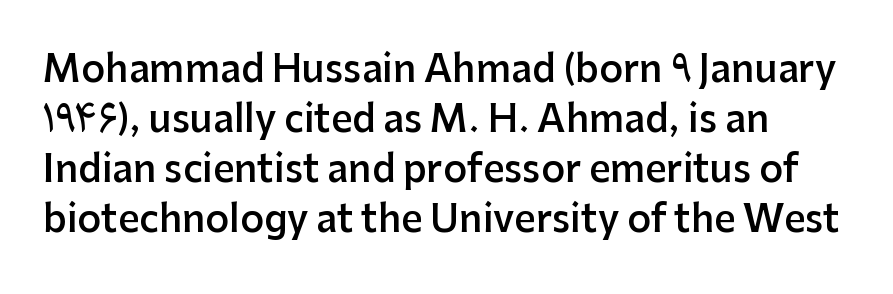
{"serif": "no", "italic": "no", "bold": "semi", "weight": "semibold", "width": "normal", "stroke_contrast": "low", "x_height": "medium", "monospaced": "no", "underline": "no", "align": "left", "line_spacing": "normal", "line_spacing_ratio": 1.35, "letter_spacing": "normal", "letter_spacing_em": 0.0, "glyph_px": 37}
